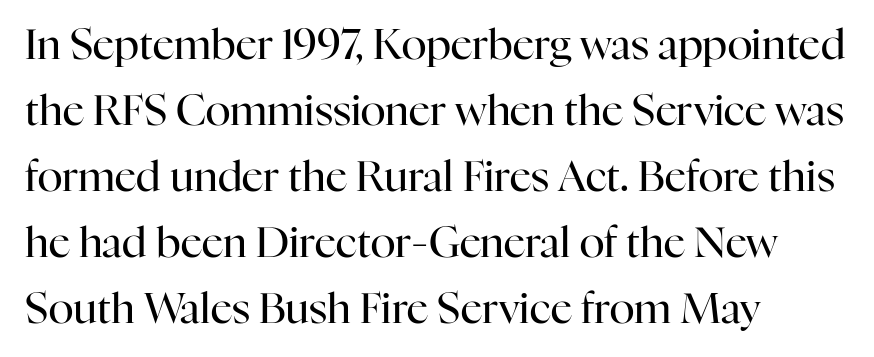
Type without underlining. A typesetter would call this proportional, since set widths differ per character. Observe the ordinary spacing: letters are neighbours, not strangers. The strokes carry an ordinary text weight at most. It's the straight-up-and-down kind of type.
